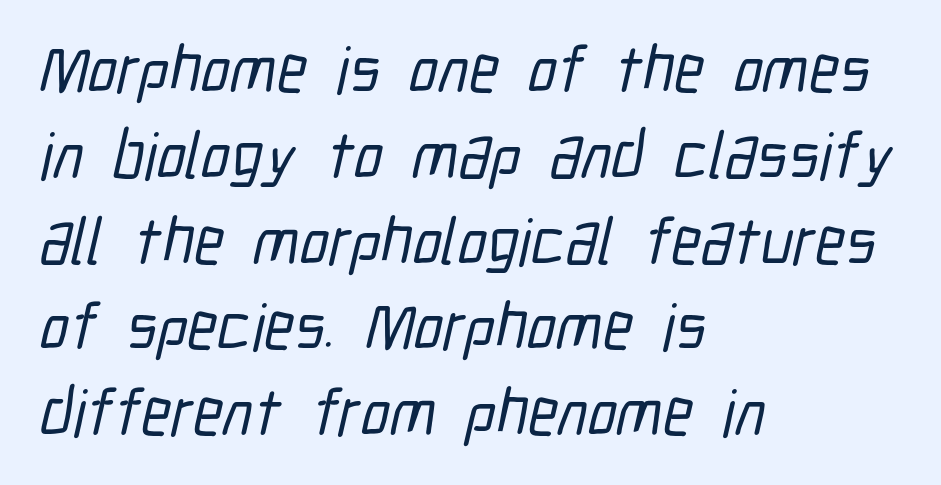
{"serif": "no", "width": "condensed", "stroke_contrast": "low", "x_height": "medium", "monospaced": "no", "underline": "no", "align": "left", "line_spacing": "normal", "line_spacing_ratio": 1.3, "letter_spacing": "normal", "letter_spacing_em": 0.0, "glyph_px": 66}
